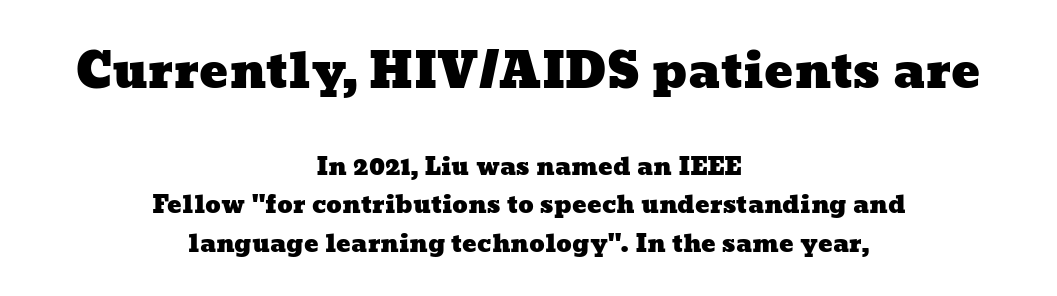
Two sizes are in play, and the larger belongs to the first block. The passage shown has conventional tracking throughout. If you folded the block vertically in half, each line would mirror itself in length. Leading: standard. The string is rendered with underlining switched off. You could not count columns in this text — the font is proportionally spaced.
